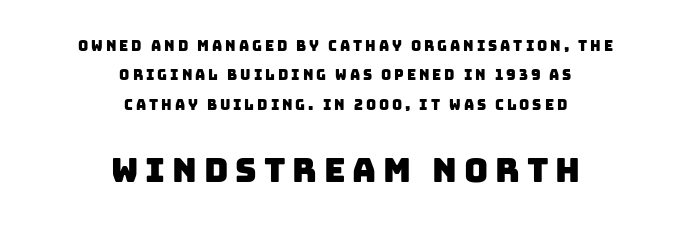
Casual observation: everything's sitting right in the middle. Which chunk is bigger? The second one — the bottom block dwarfs the top. Tracking value appears strongly positive — letters spread wide. A bare baseline throughout the passage. Is this a sans? Yes — the strokes have no serifs. You could not count columns in this text — the font is proportionally spaced.
